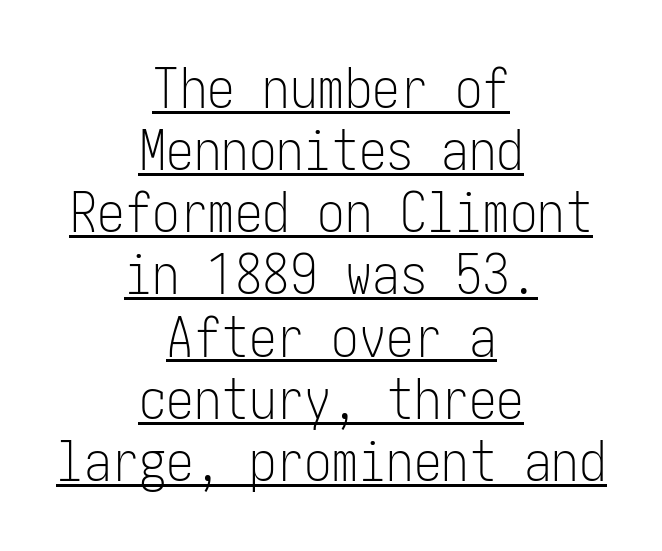
Q: Is the text bold? A: No.
Q: Is the text italic (slanted)? A: No, it is upright.
Q: Is the typeface a serif or a sans-serif typeface? A: Sans-serif.
Q: Is the text underlined? A: Yes.
Q: How is the paragraph aligned? A: Centered.
Q: Is the spacing between letters normal or unusually wide? A: Normal.
Q: Is the spacing between lines tight, normal or loose? A: Tight.
Q: Width (condensed, normal, or wide)? A: Condensed.
Q: Stroke contrast? A: Low.
Q: x-height? A: Medium.
